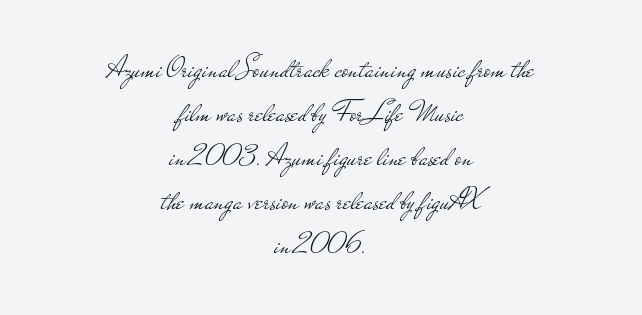
The image shows 31 px light, wide sans-serif type; set centered, normal line spacing (1.42x), normal letter spacing, not underlined; low stroke contrast and a small x-height.
